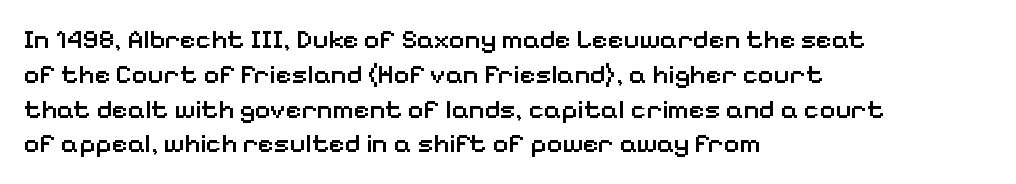
A bare baseline throughout the passage. A typesetter would mark this as roman, not italic. Leading: standard. Here the glyphs are tracked normally, forming tight word shapes.
